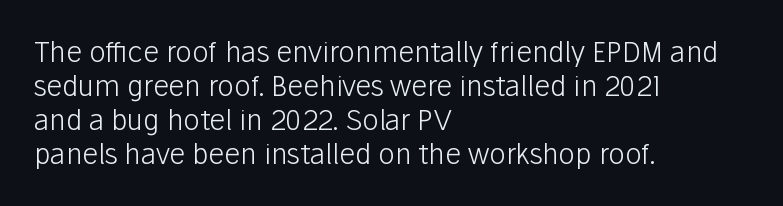
The image shows 28 px light sans-serif type, upright; set left-aligned, line spacing 1.22x, normal letter spacing, not underlined; low stroke contrast and a medium x-height.
